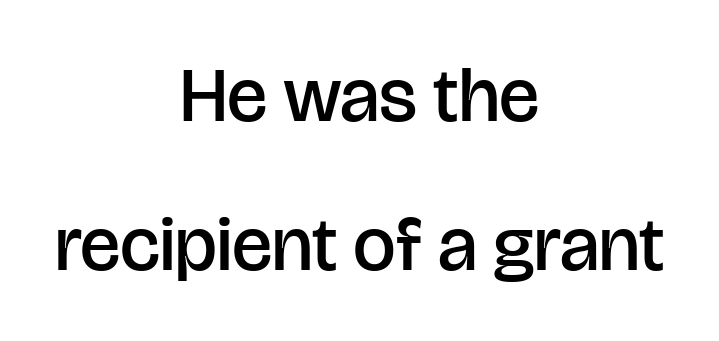
{"serif": "no", "italic": "no", "bold": "semi", "weight": "semibold", "width": "normal", "stroke_contrast": "low", "x_height": "large", "monospaced": "no", "underline": "no", "align": "center", "line_spacing": "loose", "line_spacing_ratio": 1.96, "letter_spacing": "normal", "letter_spacing_em": 0.0, "glyph_px": 76}
